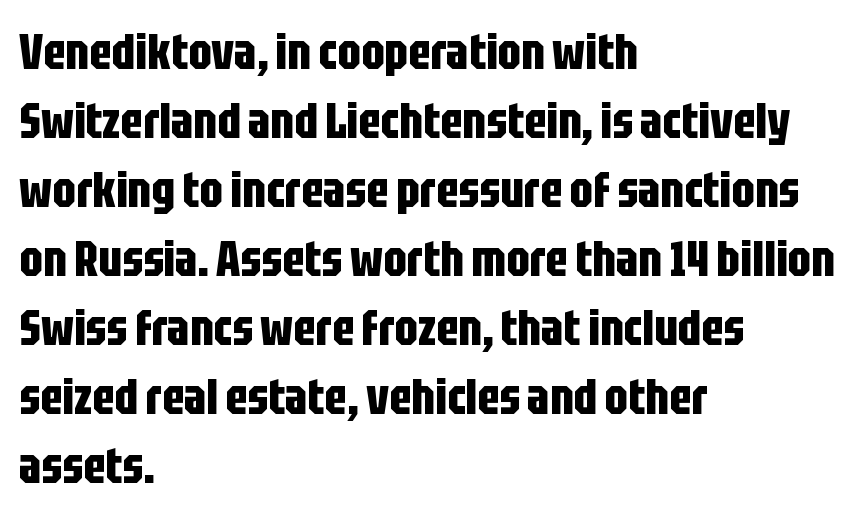
Compared with typical paragraphs, the rows here are spaced about the same. Varying glyph widths throughout — classic text-font behaviour. You can tell it's not italic because the verticals are truly vertical. Here the glyphs are tracked normally, forming tight word shapes.
